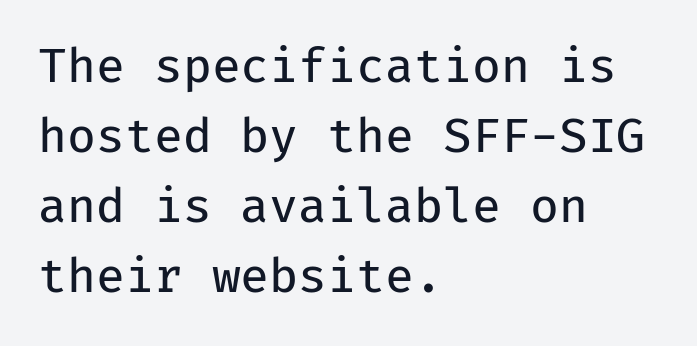
The image shows 47 px regular-weight sans-serif type, upright, monospaced; set left-aligned, normal line spacing (1.49x), normal letter spacing, not underlined; low stroke contrast and a medium x-height.
